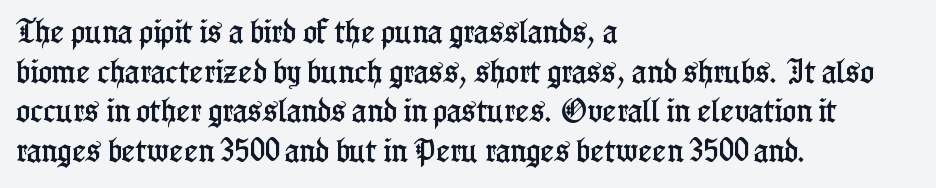
Interline gaps are of average width in this sample. The type sits square on the baseline with zero lean. Just letters on the line, the space beneath them empty. Students, note that the glyphs here touch the page at normal intervals. The rendering anchors every line to the left-hand side.
